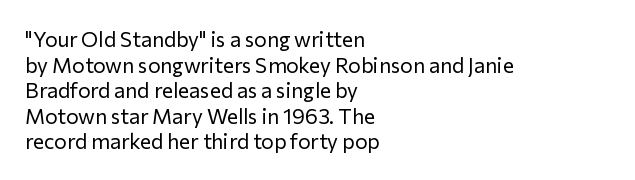
Does extra space separate the letters? No, they use regular spacing. The passage is arranged the way most books set body copy — flush left. The area under the type is left untouched. The face looks like a standard text weight, possibly lighter. Notice how the stems are strictly vertical — no italics here.
